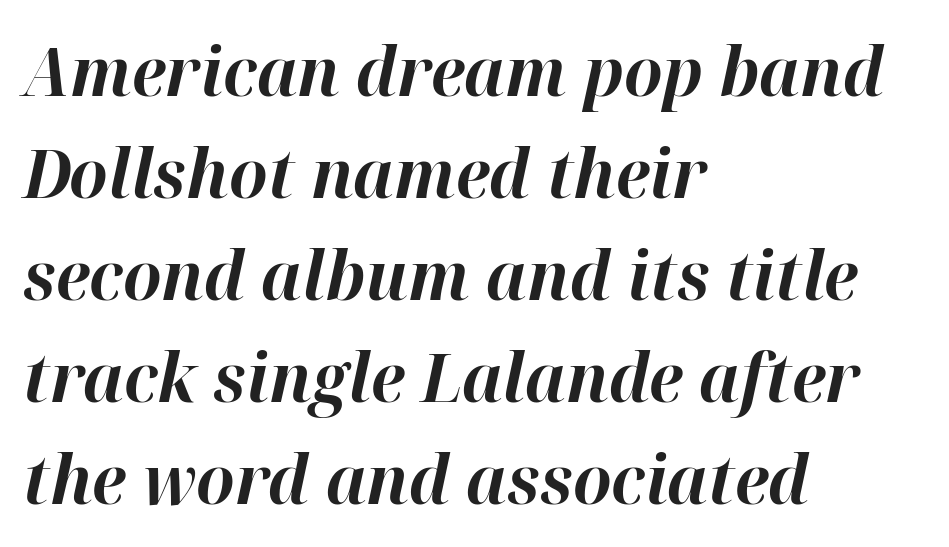
{"italic": "yes", "lean": "right", "slant_degrees": 12, "bold": "yes", "weight": "bold", "width": "normal", "stroke_contrast": "high", "x_height": "medium", "monospaced": "no", "underline": "no", "align": "left", "line_spacing": "normal", "line_spacing_ratio": 1.5, "letter_spacing": "normal", "letter_spacing_em": 0.0, "glyph_px": 68}
